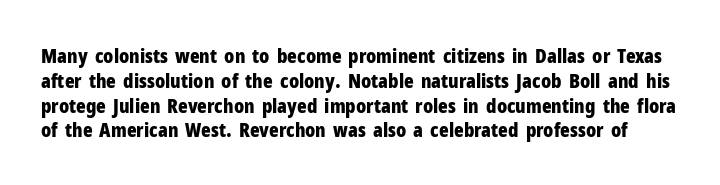
{"italic": "no", "bold": "yes", "underline": "no", "line_spacing_ratio": 1.24, "letter_spacing": "normal", "letter_spacing_em": 0.0, "glyph_px": 20}
